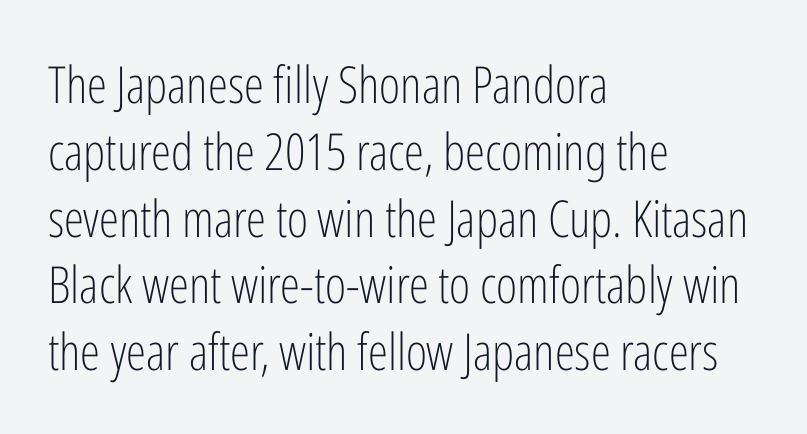
The image shows 51 px light, condensed sans-serif type, upright; set left-aligned, normal line spacing (1.31x), normal letter spacing, not underlined; low stroke contrast and a medium x-height.
